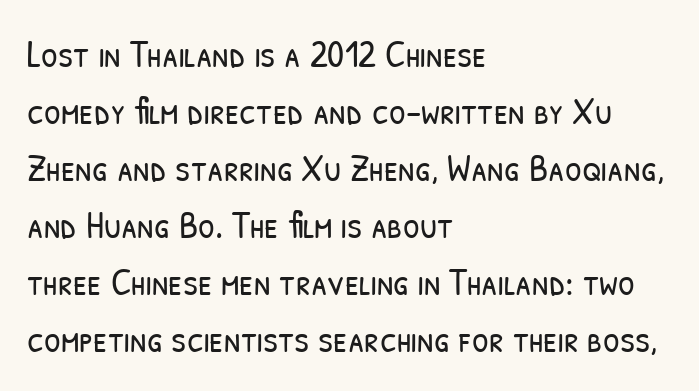
The face used here is proportionally spaced, like ordinary book or web type. Unbolded letterforms with no extra heft. Compared with typical body copy, the letter spacing here is the same. Is this a sans? Yes — the strokes have no serifs. In terms of leading, this rendering sits right in the middle.
